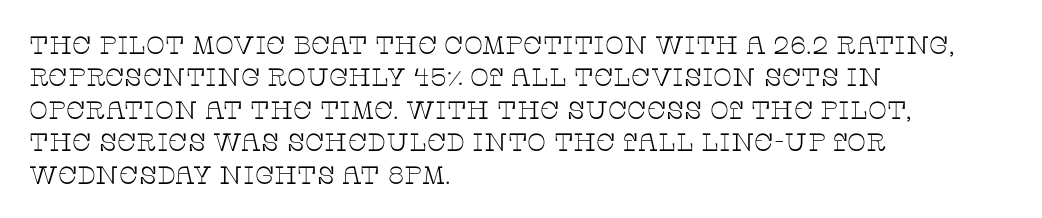
Q: Is the text bold? A: No.
Q: Is the text italic (slanted)? A: No, it is upright.
Q: Is the text underlined? A: No.
Q: How is the paragraph aligned? A: Left-aligned.
Q: Is the spacing between letters normal or unusually wide? A: Normal.
Q: Is the spacing between lines tight, normal or loose? A: Normal.
